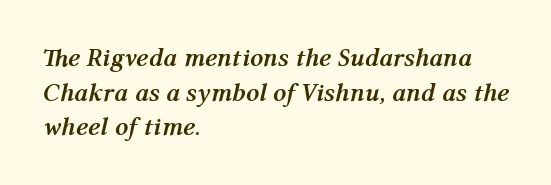
Q: Is the text bold? A: Yes.
Q: Is the text italic (slanted)? A: Yes, it leans right by about 12 degrees.
Q: Is the text underlined? A: No.
Q: How is the paragraph aligned? A: Left-aligned.
Q: Is the spacing between letters normal or unusually wide? A: Normal.
Q: Is the spacing between lines tight, normal or loose? A: Normal.
